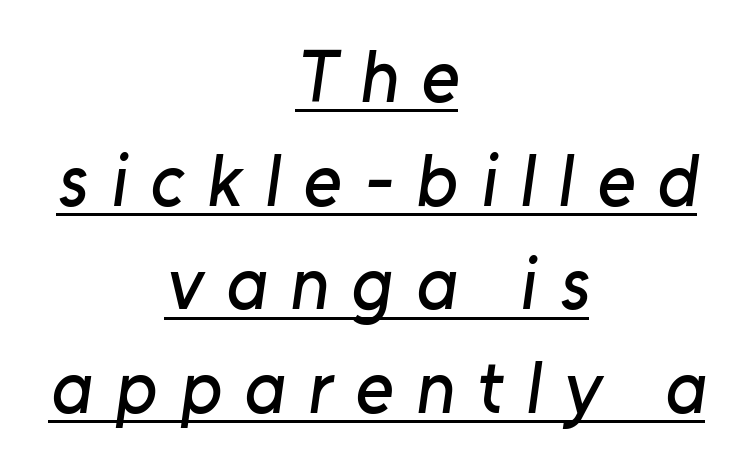
The image shows 73 px sans-serif type; set centered, normal line spacing (1.42x), unusually wide letter spacing (+0.31 em), underlined; low stroke contrast and a medium x-height.
